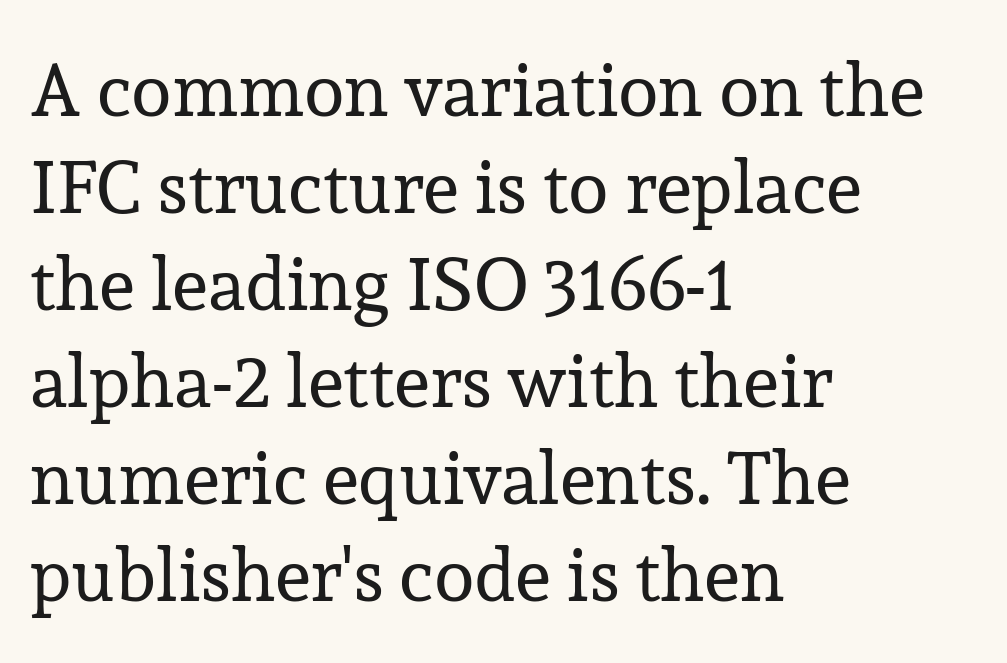
Q: Is the text bold? A: No.
Q: Is the text italic (slanted)? A: No, it is upright.
Q: Is the typeface a serif or a sans-serif typeface? A: Serif.
Q: Is the text underlined? A: No.
Q: How is the paragraph aligned? A: Left-aligned.
Q: Is the spacing between letters normal or unusually wide? A: Normal.
Q: Is the spacing between lines tight, normal or loose? A: Normal.
Q: Width (condensed, normal, or wide)? A: Normal.
Q: Stroke contrast? A: Low.
Q: x-height? A: Medium.
Q: Monospaced? A: No.
